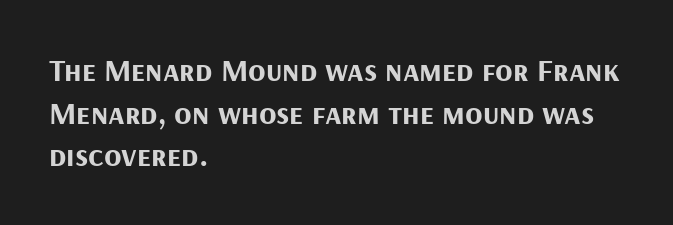
{"serif": "no", "italic": "no", "bold": "yes", "weight": "bold", "width": "normal", "stroke_contrast": "medium", "x_height": "medium", "monospaced": "no", "underline": "no", "align": "left", "line_spacing": "normal", "line_spacing_ratio": 1.33, "letter_spacing": "normal", "letter_spacing_em": 0.0, "glyph_px": 32}
